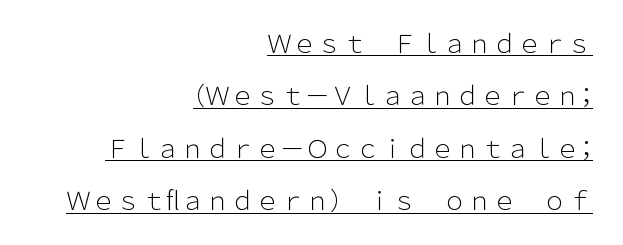
{"italic": "no", "bold": "no", "underline": "yes", "align": "right", "line_spacing": "loose", "line_spacing_ratio": 2.1, "letter_spacing": "normal", "letter_spacing_em": 0.0, "glyph_px": 25}
